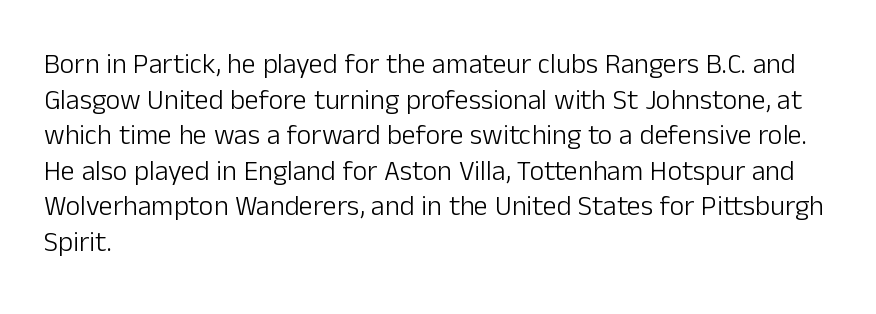
The horizontal fit of the characters is conventional and even. Left-aligned paragraph, ragged on the right. No word sits above an underline. Note the varied advance widths — an 'i' is clearly narrower than an 'm'.
